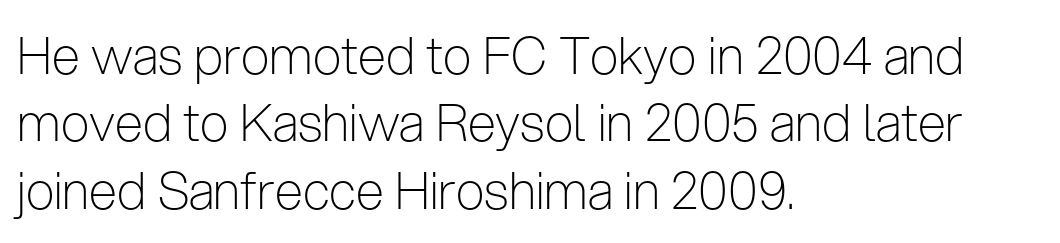
{"serif": "no", "italic": "no", "bold": "no", "weight": "light", "width": "condensed", "stroke_contrast": "low", "x_height": "medium", "monospaced": "no", "underline": "no", "align": "left", "line_spacing": "normal", "line_spacing_ratio": 1.32, "letter_spacing": "normal", "letter_spacing_em": 0.0, "glyph_px": 51}
